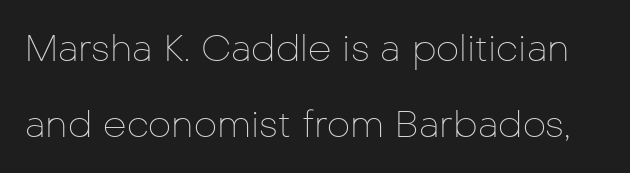
{"serif": "no", "italic": "no", "bold": "no", "weight": "thin", "width": "normal", "stroke_contrast": "low", "x_height": "medium", "monospaced": "no", "underline": "no", "line_spacing": "loose", "line_spacing_ratio": 2.06, "letter_spacing": "normal", "letter_spacing_em": 0.0, "glyph_px": 37}
